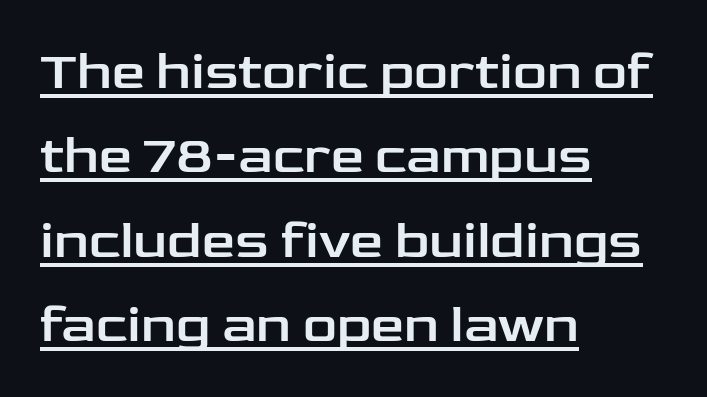
The image shows 53 px wide sans-serif type, upright; set left-aligned, normal line spacing (1.59x), normal letter spacing, underlined; low stroke contrast and a medium x-height.
